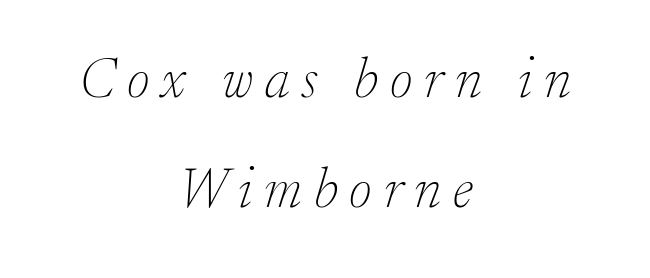
The image shows 56 px thin serif type, italic (leaning right); set centered, loose line spacing (1.97x), unusually wide letter spacing (+0.21 em), not underlined; low stroke contrast and a small x-height.
